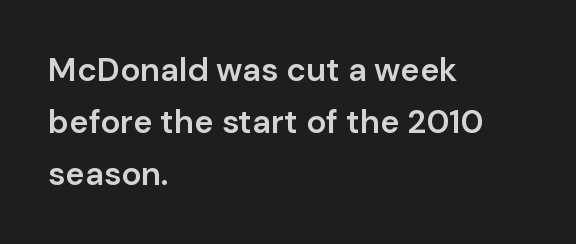
{"serif": "no", "italic": "no", "bold": "semi", "weight": "semibold", "width": "normal", "stroke_contrast": "low", "x_height": "medium", "monospaced": "no", "underline": "no", "align": "left", "line_spacing": "normal", "line_spacing_ratio": 1.57, "letter_spacing": "normal", "letter_spacing_em": 0.0, "glyph_px": 33}
